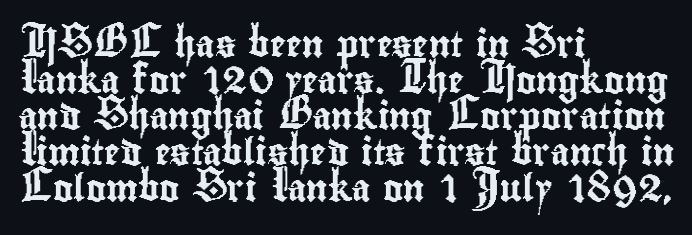
{"italic": "no", "underline": "no", "align": "left", "line_spacing": "normal", "line_spacing_ratio": 1.33, "letter_spacing": "normal", "letter_spacing_em": 0.0, "glyph_px": 27}
